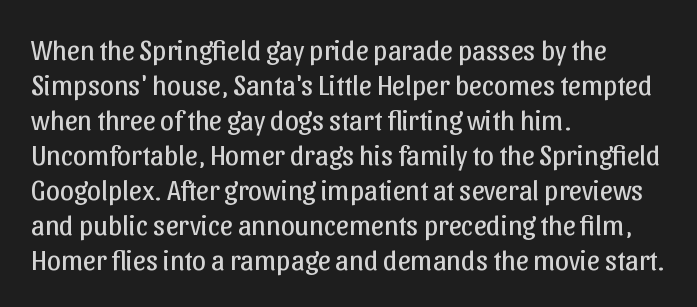
{"serif": "no", "italic": "no", "bold": "no", "weight": "regular", "width": "normal", "stroke_contrast": "low", "x_height": "medium", "monospaced": "no", "underline": "no", "align": "left", "line_spacing": "normal", "line_spacing_ratio": 1.25, "letter_spacing": "normal", "letter_spacing_em": 0.0, "glyph_px": 28}
